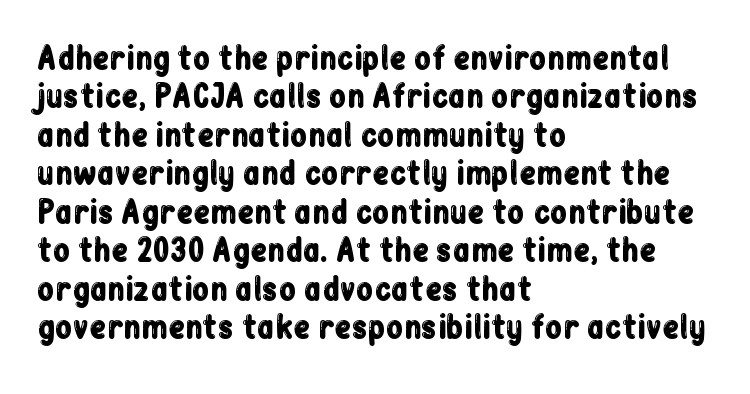
The image shows 31 px condensed sans-serif type, upright; set left-aligned, line spacing 1.24x, normal letter spacing, not underlined; low stroke contrast and a medium x-height.
